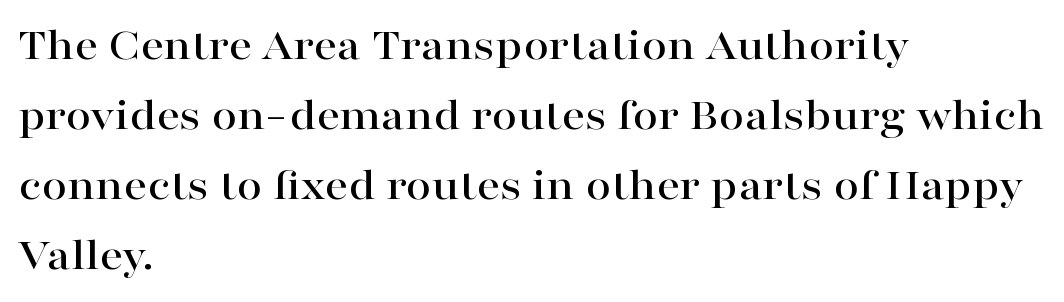
The image shows 46 px wide serif type, upright; set left-aligned, normal line spacing (1.52x), normal letter spacing, not underlined; high stroke contrast and a medium x-height.
